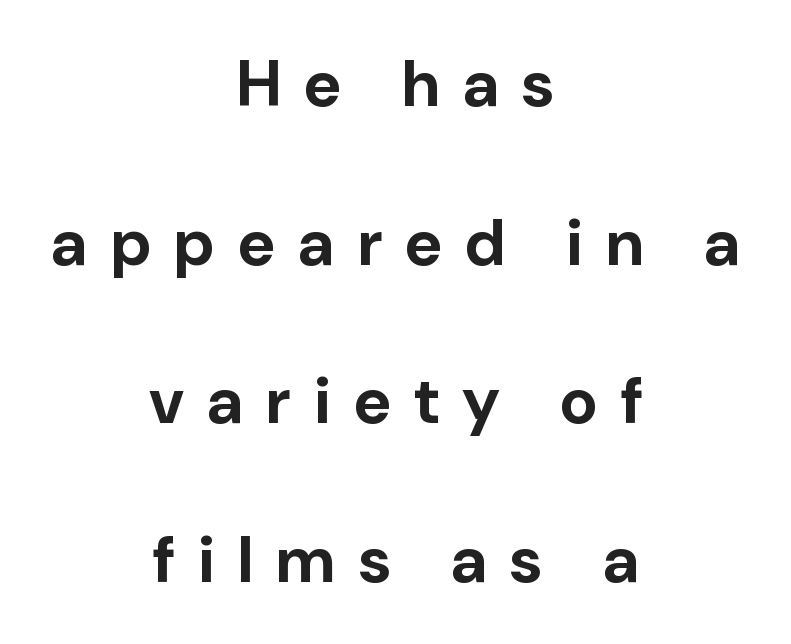
Q: Is the text bold? A: Yes.
Q: Is the text italic (slanted)? A: No, it is upright.
Q: Is the typeface a serif or a sans-serif typeface? A: Sans-serif.
Q: Is the text underlined? A: No.
Q: How is the paragraph aligned? A: Centered.
Q: Is the spacing between letters normal or unusually wide? A: Unusually wide.
Q: Is the spacing between lines tight, normal or loose? A: Loose.
Q: Width (condensed, normal, or wide)? A: Normal.
Q: Stroke contrast? A: Low.
Q: x-height? A: Medium.
Q: Monospaced? A: No.
